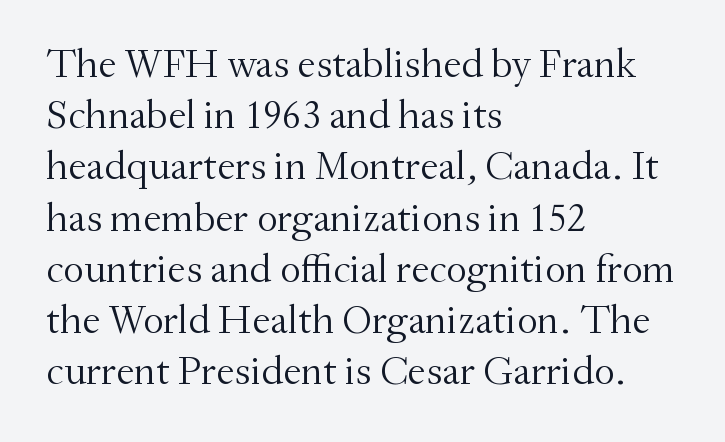
These lines stack with their left ends in a neat column. No extra tracking has been applied to these lines. The passage shown is typed in a proportional face where columns would drift. The specimen reads as upright at a glance. The gap between lines stays unmarked. Leading matches the norm, producing a regular column.
